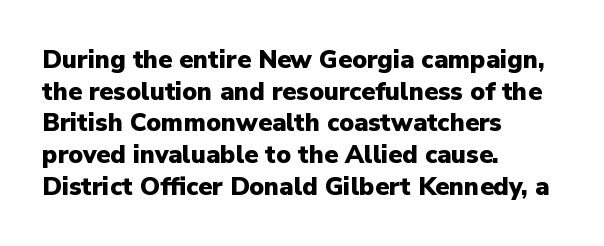
{"italic": "no", "bold": "yes", "underline": "no", "align": "left", "line_spacing": "normal", "line_spacing_ratio": 1.27, "letter_spacing": "normal", "letter_spacing_em": 0.0, "glyph_px": 25}
